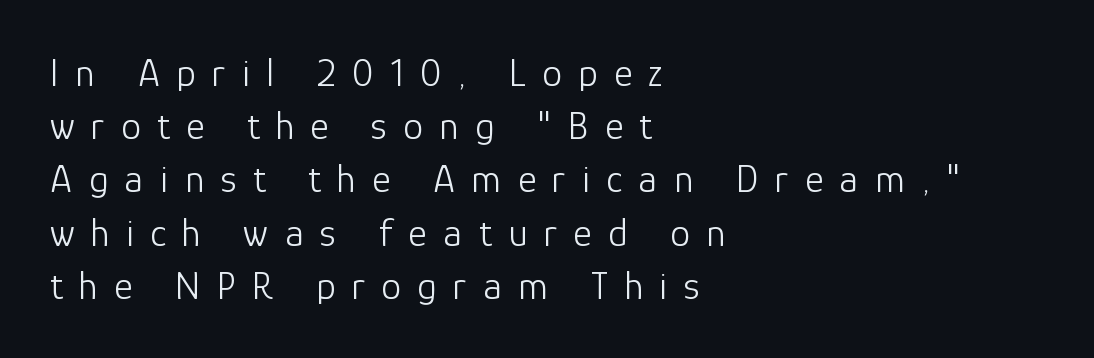
{"serif": "no", "italic": "no", "bold": "no", "weight": "light", "width": "normal", "stroke_contrast": "low", "x_height": "medium", "monospaced": "no", "underline": "no", "align": "left", "line_spacing": "normal", "line_spacing_ratio": 1.33, "letter_spacing": "wide", "letter_spacing_em": 0.41, "glyph_px": 40}
